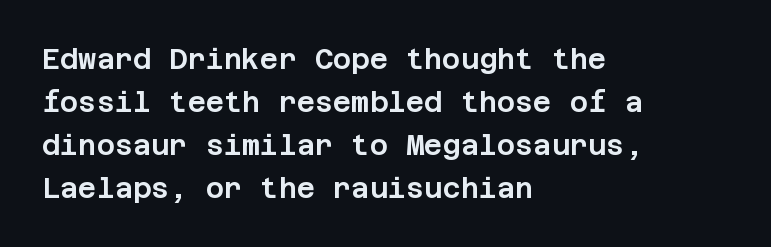
The image shows 28 px sans-serif type, upright; set left-aligned, normal line spacing (1.53x), normal letter spacing, not underlined; low stroke contrast and a large x-height.
